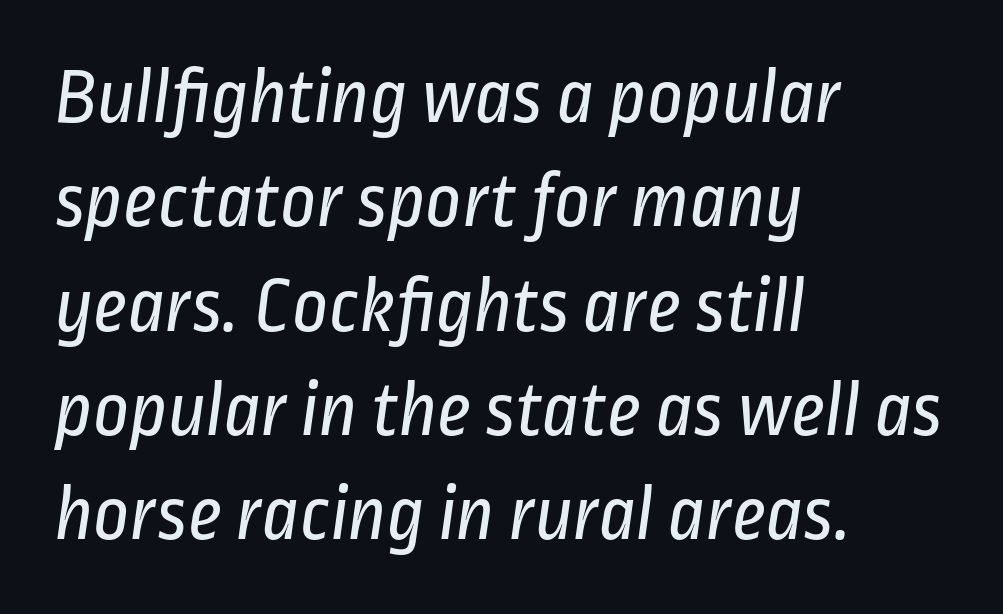
The image shows 79 px regular-weight, condensed sans-serif type; set left-aligned, normal line spacing (1.32x), normal letter spacing, not underlined; low stroke contrast and a medium x-height.
